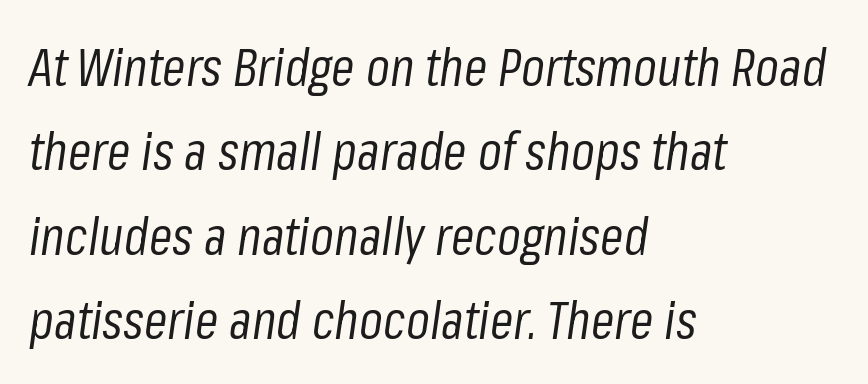
The image shows 53 px regular-weight, condensed type, italic (leaning right); set left-aligned, normal line spacing (1.59x), normal letter spacing, not underlined; low stroke contrast and a medium x-height.
